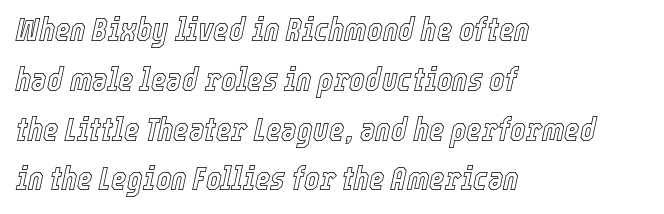
The tracking reads as untouched default to a designer's eye. The rendering applies a slant to the glyphs. Here the designer chose a conventional face with non-uniform glyph widths. How would I describe the line gaps? Plain and ordinary. Any mark beneath the type? The region is blank. Line beginnings align vertically; line endings do not.
